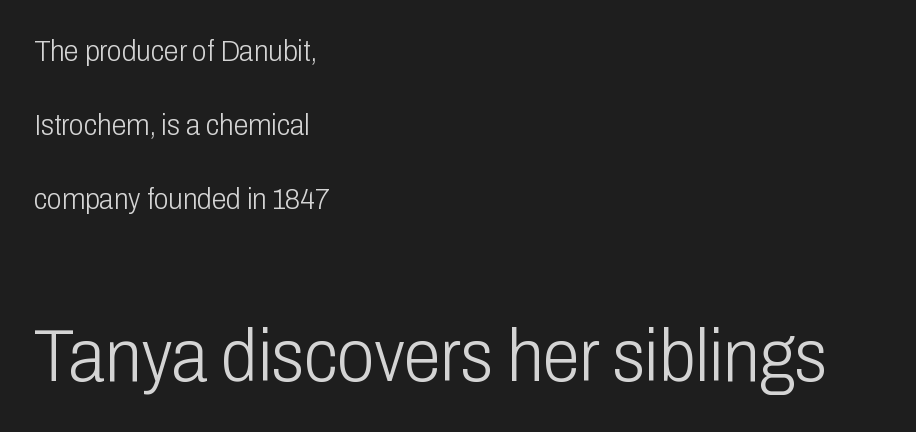
The rendering uses natural spacing where letterforms have individual widths. The glyphs are unaccompanied by any horizontal stroke below them. Typesetter's note — lower block bumped up in size, upper block left smaller. Stems here are at most as thick as an everyday book face.
